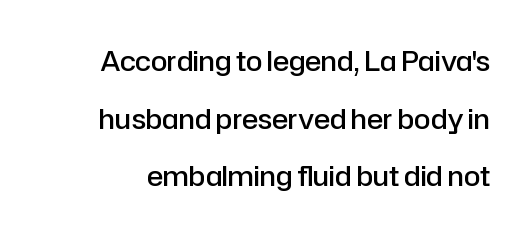
{"italic": "no", "bold": "semi", "underline": "no", "line_spacing": "loose", "line_spacing_ratio": 2.13, "letter_spacing": "normal", "letter_spacing_em": 0.0, "glyph_px": 27}
